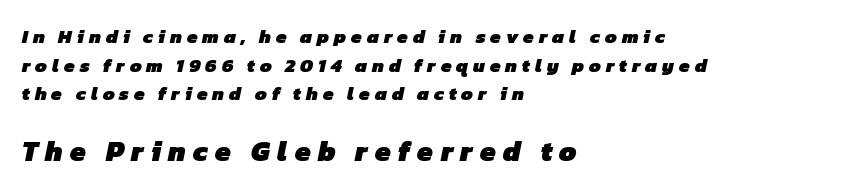
Substantial extra tracking has been applied to these lines. Underline: absent. The vertical gap from one line to the next is medium. I'd describe the lettering as bold — thick and assertive.
